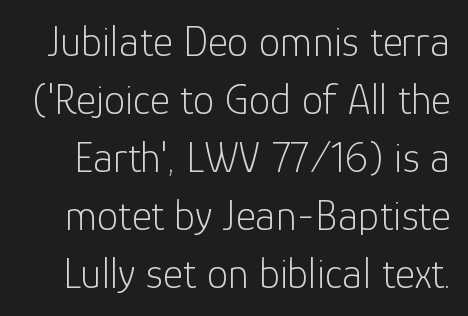
Q: Is the text bold? A: No.
Q: Is the text italic (slanted)? A: No, it is upright.
Q: Is the typeface a serif or a sans-serif typeface? A: Sans-serif.
Q: Is the text underlined? A: No.
Q: Is the spacing between letters normal or unusually wide? A: Normal.
Q: Is the spacing between lines tight, normal or loose? A: Normal.
Q: Width (condensed, normal, or wide)? A: Normal.
Q: Stroke contrast? A: Low.
Q: x-height? A: Medium.
Q: Monospaced? A: No.
